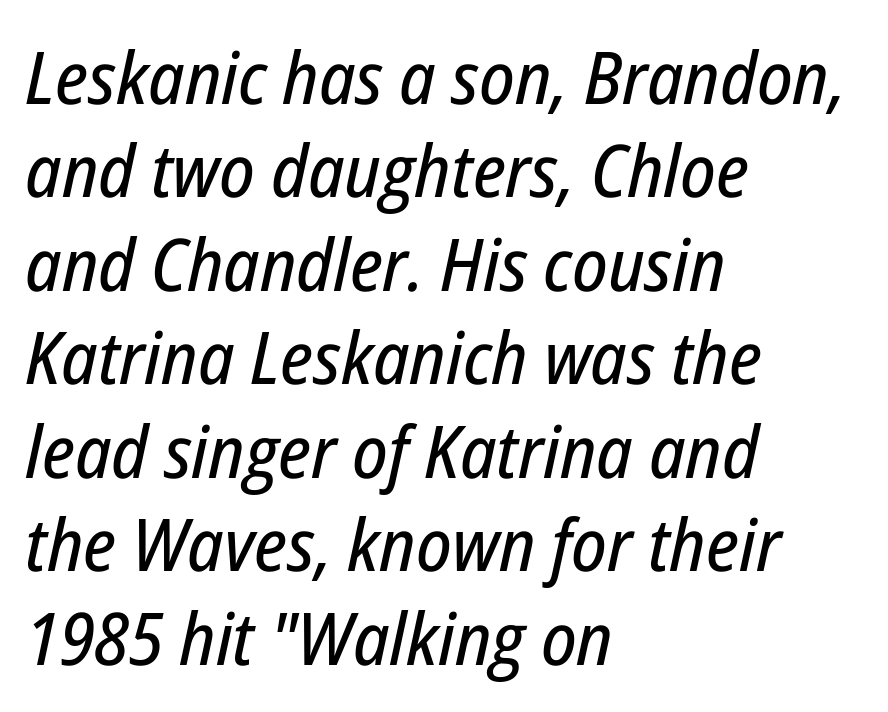
Each letter keeps its own natural width here, so spacing adapts to shape. It's the slanting kind of type. Each row of text sits above clean, open space. The text block is weighted toward the left margin, trailing off unevenly rightward. Interline gaps are of average width in this sample. Spacing between characters is what you'd get straight out of the box.
